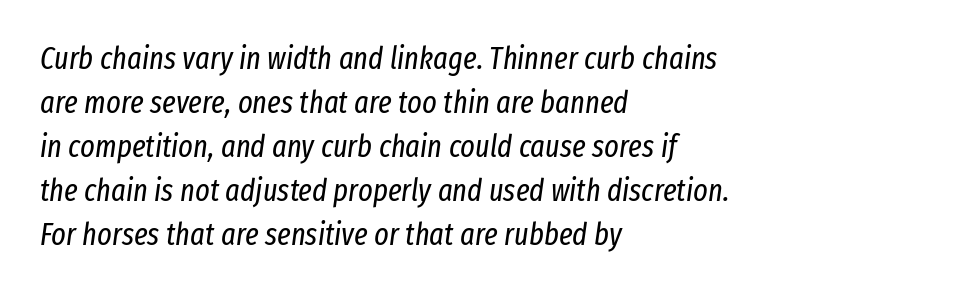
Each line starts at the same left margin while the right side varies. A typesetter would call this proportional, since set widths differ per character. Compared with a typical body face, this is equally light or lighter still. The rendering applies a slant to the glyphs.
